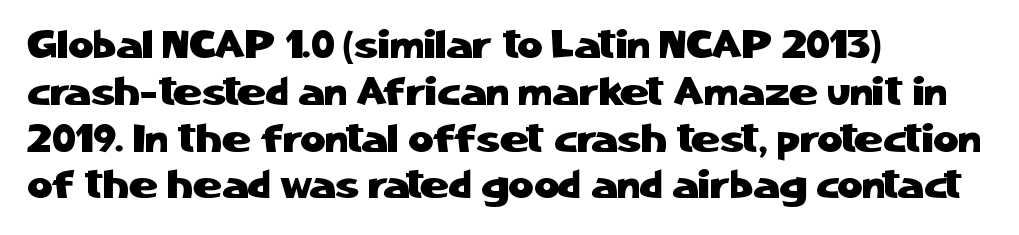
Inter-character spacing is left at the font's built-in metrics. Every character sits straight up, as roman type does. Alignment: flush left. Examine the stroke ends and you'll find no serifs. Check the space under the baseline: it is left empty.
